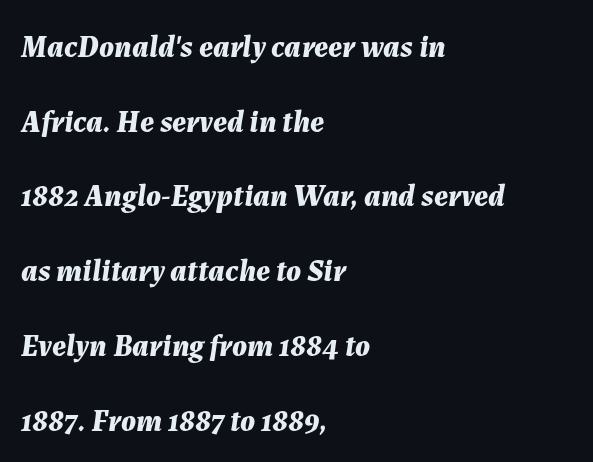
{"italic": "yes", "lean": "right", "slant_degrees": 7, "bold": "yes", "weight": "bold", "width": "normal", "stroke_contrast": "medium", "x_height": "medium", "monospaced": "no", "underline": "no", "align": "left", "line_spacing": "loose", "line_spacing_ratio": 2.41, "letter_spacing": "normal", "letter_spacing_em": 0.0, "glyph_px": 31}
